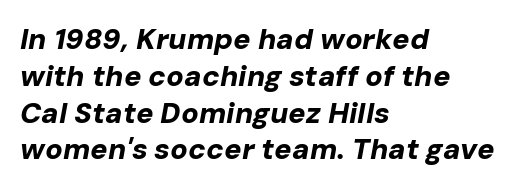
{"italic": "yes", "lean": "right", "slant_degrees": 10, "bold": "yes", "weight": "bold", "width": "normal", "stroke_contrast": "low", "x_height": "medium", "monospaced": "no", "underline": "no", "align": "left", "line_spacing": "normal", "line_spacing_ratio": 1.27, "letter_spacing": "normal", "letter_spacing_em": 0.0, "glyph_px": 29}
